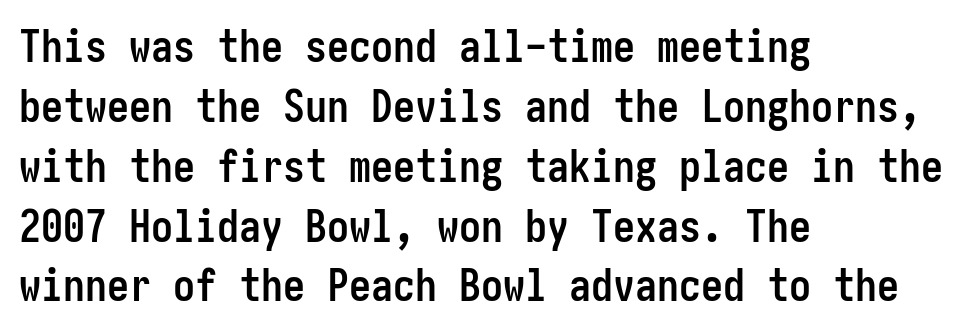
The type is set solid horizontally, with unmodified tracking. Look at the stroke-to-counter ratio: heavy, a bold. Alignment: flush left. Unlike italic type, these characters show no tilt at all.
